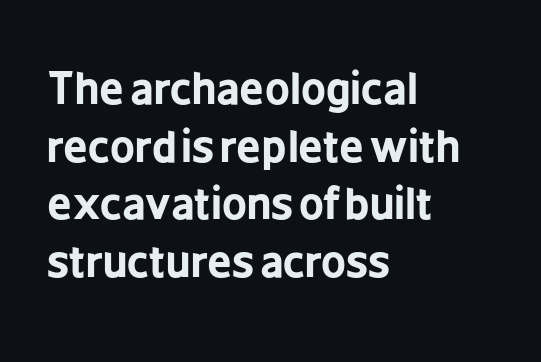
Is this a fixed-width face? No — the glyphs have proportional, varying widths. This is heavy type, rendered in bold. No word sits above an underline. The rag falls on the right side of this text block. Interline gaps are of average width in this sample. I'd call this a sans setting — the letters go barefoot.
